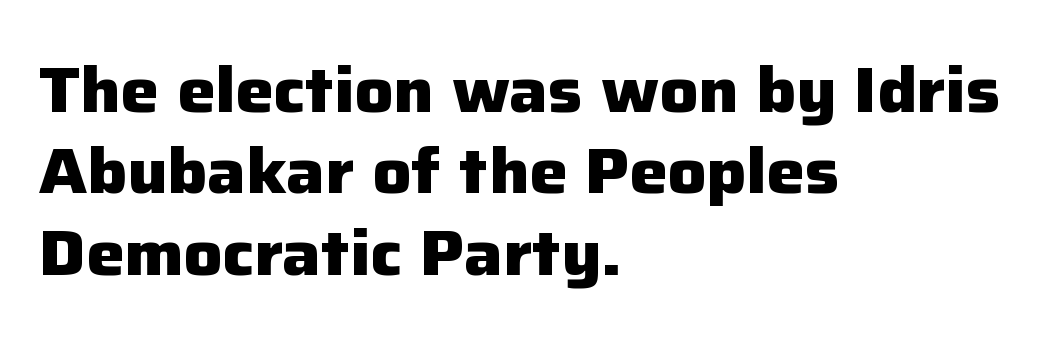
{"serif": "no", "italic": "no", "bold": "yes", "weight": "heavy", "width": "normal", "stroke_contrast": "low", "x_height": "medium", "monospaced": "no", "underline": "no", "align": "left", "line_spacing": "normal", "line_spacing_ratio": 1.27, "letter_spacing": "normal", "letter_spacing_em": 0.0, "glyph_px": 64}
